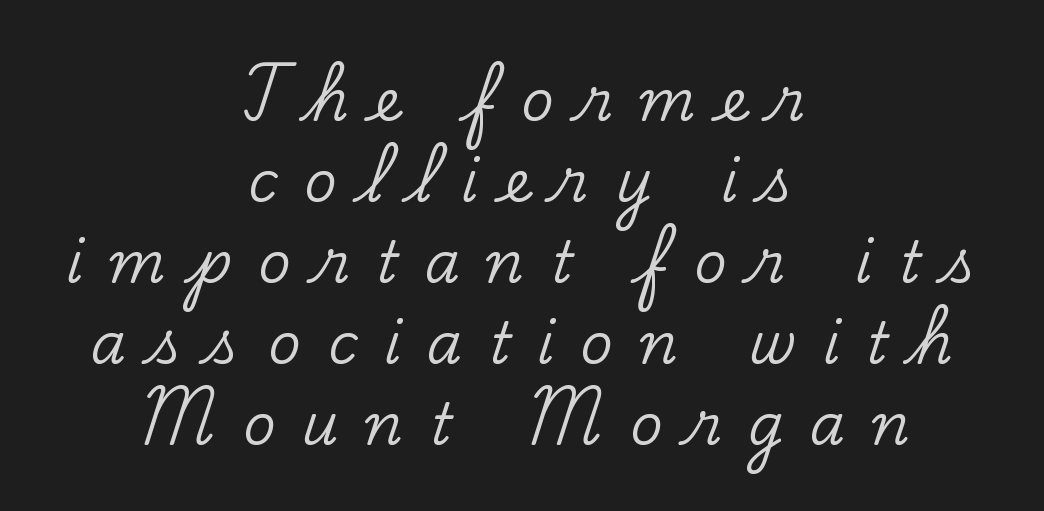
The image shows 57 px serif type; set centered, normal line spacing (1.42x), unusually wide letter spacing (+0.46 em), not underlined; low stroke contrast and a small x-height.
